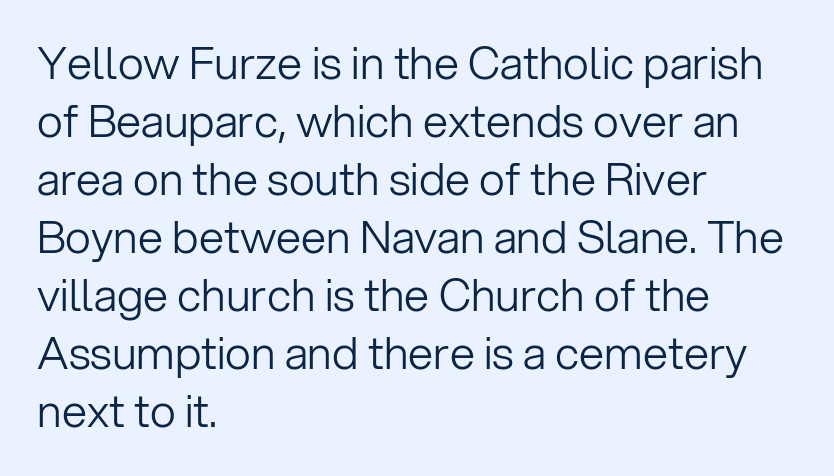
Upright lettering throughout. The face used here is a sans, in the tradition of grotesques and geometrics. A classic flush-left, rag-right setting is used for this passage. Heft: none added — not bold. The foot of each line stays bare and open. Character widths vary here, with narrow letters taking less room than wide ones.
